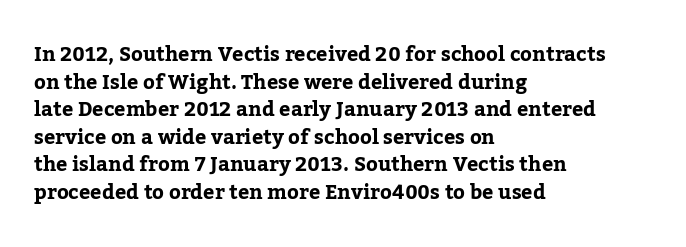
{"italic": "no", "underline": "no", "align": "left", "line_spacing": "normal", "line_spacing_ratio": 1.38, "letter_spacing": "normal", "letter_spacing_em": 0.0, "glyph_px": 20}
